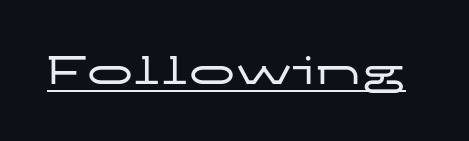
The image shows 46 px wide sans-serif type, upright; set normal letter spacing, underlined; low stroke contrast and a medium x-height.
